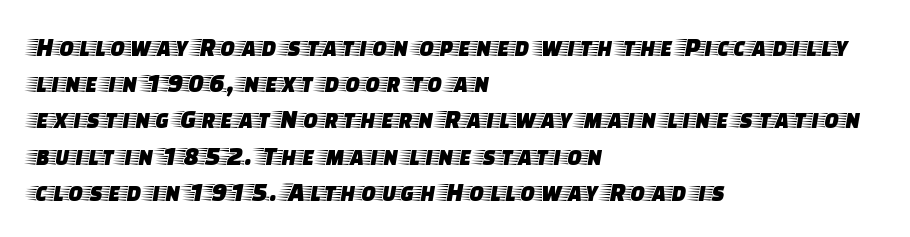
A normal amount of white space separates one row of letters from the next. Rule under the text: the space is simply empty. Glyph-to-glyph distance matches everyday printed text. Horizontal alignment here is leftward, the default for most running prose.
